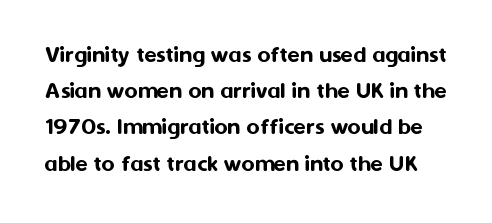
The passage shown is not underscored anywhere. The designer left line spacing at the default. The letters sit at their default tracking, neither squeezed nor spread. Characters remain perfectly vertical along every line.
